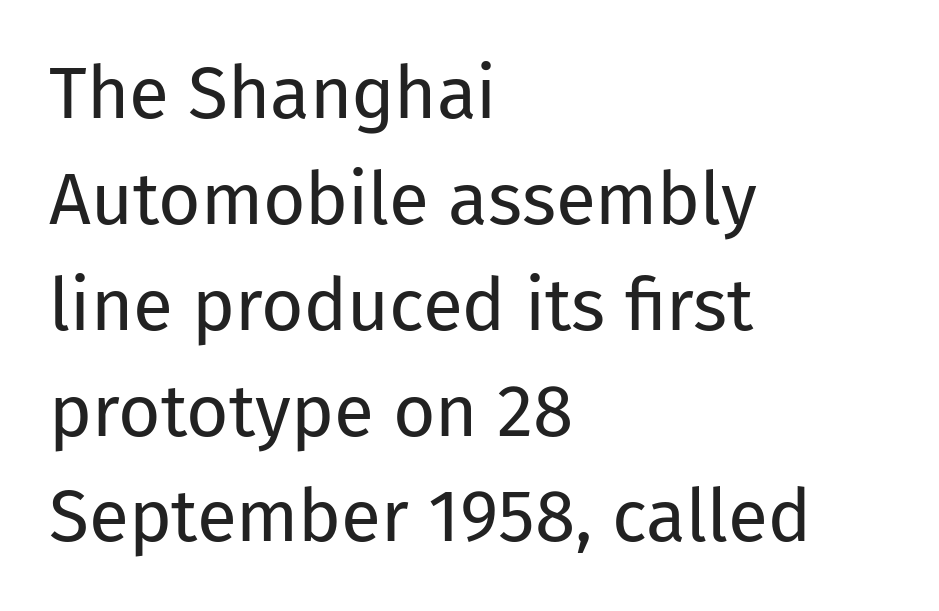
{"serif": "no", "italic": "no", "bold": "no", "weight": "regular", "width": "normal", "stroke_contrast": "low", "x_height": "medium", "monospaced": "no", "underline": "no", "align": "left", "line_spacing": "normal", "line_spacing_ratio": 1.45, "letter_spacing": "normal", "letter_spacing_em": 0.0, "glyph_px": 73}
